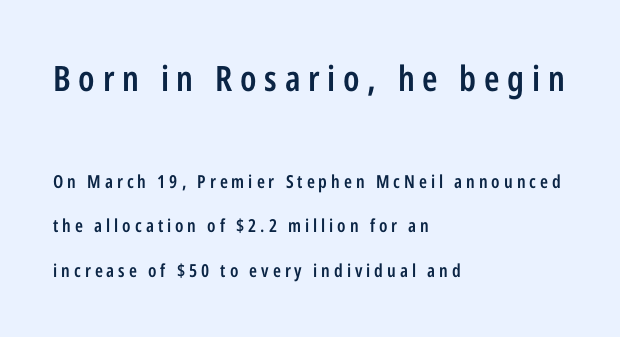
The image shows 35 px semibold, condensed sans-serif type, upright; set left-aligned, loose line spacing (2.48x), unusually wide letter spacing (+0.22 em), not underlined; the first (top) block is 1.94x larger; low stroke contrast and a medium x-height.
